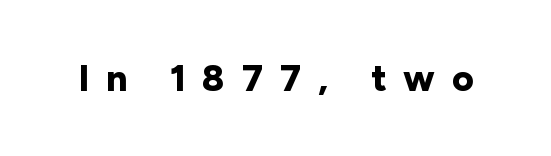
Every character sits straight up, as roman type does. Glyph-to-glyph distance is far greater than everyday printed text. On the weight axis this lands at bold, roughly 700. Character widths vary here, with narrow letters taking less room than wide ones. The designer went with a sans here, leaving each stem footless.
